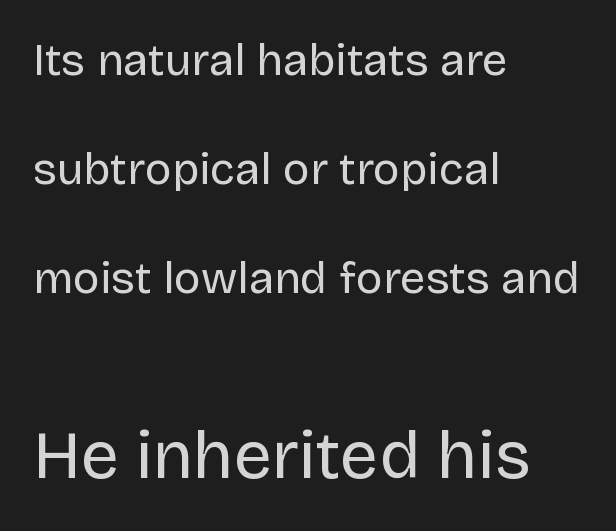
{"serif": "no", "italic": "no", "bold": "no", "weight": "regular", "width": "normal", "stroke_contrast": "low", "x_height": "large", "monospaced": "no", "underline": "no", "align": "left", "line_spacing": "loose", "line_spacing_ratio": 2.42, "letter_spacing": "normal", "letter_spacing_em": 0.0, "larger_block": "second", "size_ratio": 1.51, "glyph_px": 68}
